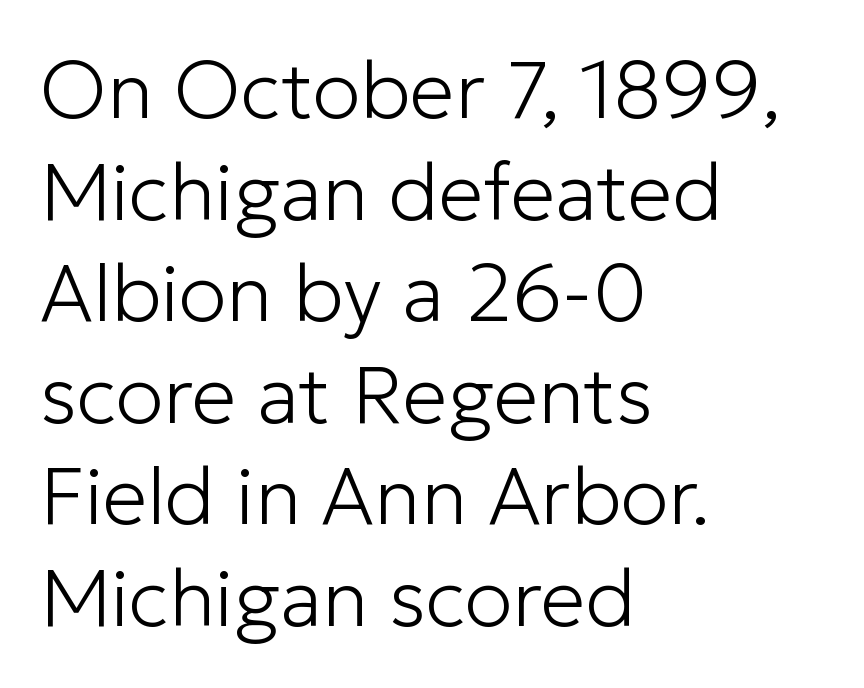
Q: Is the text bold? A: No.
Q: Is the text italic (slanted)? A: No, it is upright.
Q: Is the typeface a serif or a sans-serif typeface? A: Sans-serif.
Q: Is the text underlined? A: No.
Q: How is the paragraph aligned? A: Left-aligned.
Q: Is the spacing between letters normal or unusually wide? A: Normal.
Q: Is the spacing between lines tight, normal or loose? A: Normal.
Q: Width (condensed, normal, or wide)? A: Normal.
Q: Stroke contrast? A: Low.
Q: x-height? A: Medium.
Q: Monospaced? A: No.
